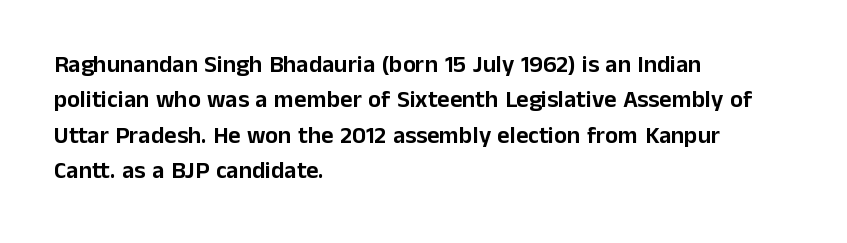
The image shows 24 px text type, upright; set left-aligned, normal line spacing (1.47x), normal letter spacing, not underlined.
